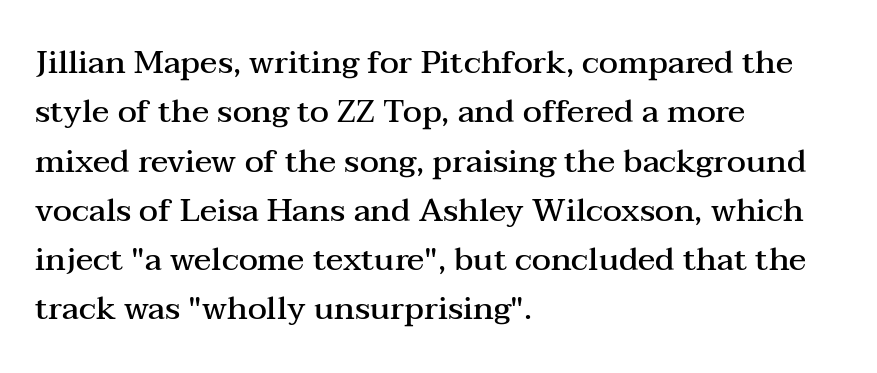
{"serif": "yes", "italic": "no", "bold": "semi", "weight": "semibold", "width": "wide", "stroke_contrast": "medium", "x_height": "medium", "monospaced": "no", "underline": "no", "align": "left", "line_spacing": "normal", "line_spacing_ratio": 1.54, "letter_spacing": "normal", "letter_spacing_em": 0.0, "glyph_px": 32}
